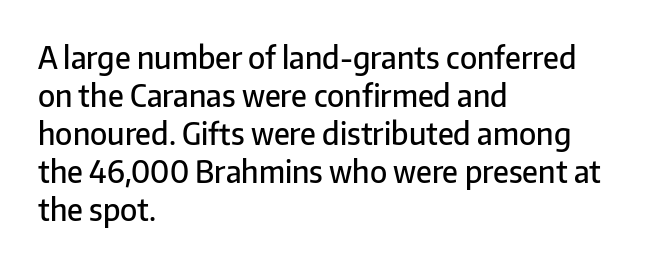
Q: Is the text bold? A: Semi-bold.
Q: Is the text italic (slanted)? A: No, it is upright.
Q: Is the typeface a serif or a sans-serif typeface? A: Sans-serif.
Q: Is the text underlined? A: No.
Q: How is the paragraph aligned? A: Left-aligned.
Q: Is the spacing between letters normal or unusually wide? A: Normal.
Q: Is the spacing between lines tight, normal or loose? A: Normal.
Q: Width (condensed, normal, or wide)? A: Normal.
Q: Stroke contrast? A: Low.
Q: x-height? A: Medium.
Q: Monospaced? A: No.
